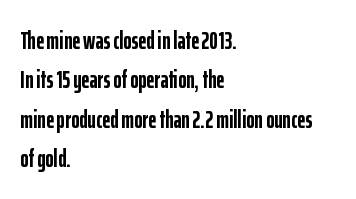
Evenly set lines give the paragraph a standard silhouette. Glance below the letters and you will spot only blank space. Typeset ragged right — the left edge is the straight one. This sample uses plain, unmodified letter spacing. Style check: upright. I'd describe the lettering as bold — thick and assertive.
